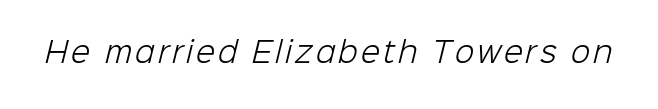
Is this a sans? Yes — the strokes have no serifs. On a weight scale, this lands at 450 or below. The space directly below the letters is spotless. Varying glyph widths throughout — classic text-font behaviour.
